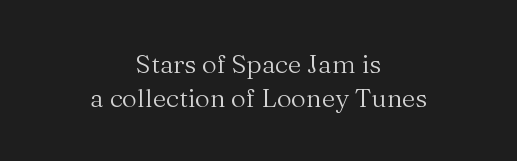
Only glyphs here, with clear space below each row. Here the glyphs are tracked normally, forming tight word shapes. Notice how the passage keeps no hard edge, just a central spine. Notice how the stems are strictly vertical — no italics here. Leading matches the norm, producing a regular column. This reads as an unemphasized weight, regular at the heaviest.
